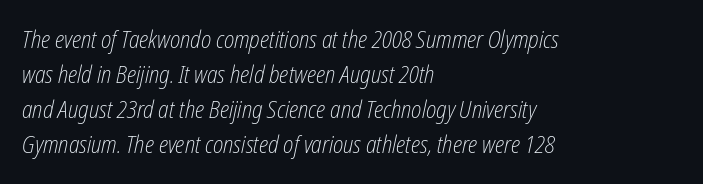
The font is comparable to plain body text, perhaps lighter. The baseline area is clear. The ragged edge is on the right, which tells us the setting is flush left. Emphasis-style slanted type is in use. No extra tracking has been applied to these lines.
